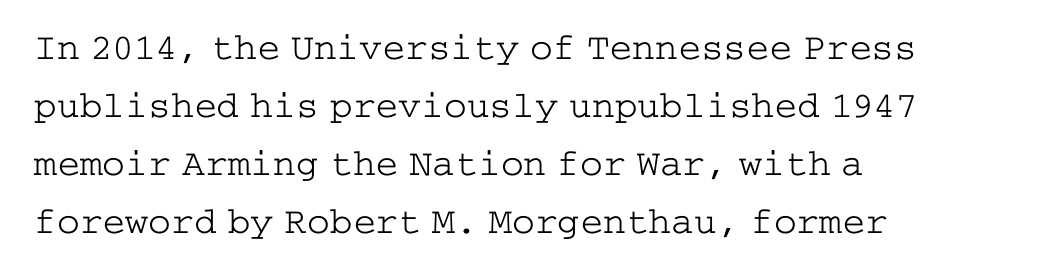
{"serif": "yes", "italic": "no", "bold": "no", "weight": "light", "width": "wide", "stroke_contrast": "low", "x_height": "medium", "underline": "no", "align": "left", "line_spacing": "normal", "line_spacing_ratio": 1.53, "letter_spacing": "normal", "letter_spacing_em": 0.0, "glyph_px": 38}
